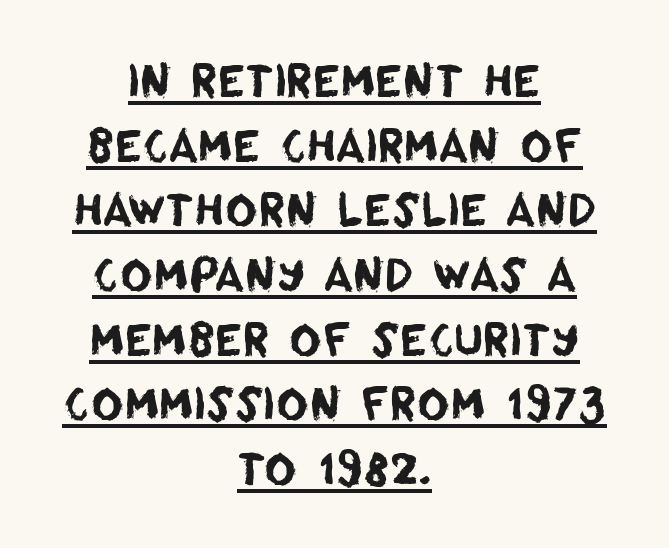
Q: Is the typeface a serif or a sans-serif typeface? A: Sans-serif.
Q: Is the text underlined? A: Yes.
Q: How is the paragraph aligned? A: Centered.
Q: Is the spacing between letters normal or unusually wide? A: Normal.
Q: Is the spacing between lines tight, normal or loose? A: Normal.
Q: Width (condensed, normal, or wide)? A: Normal.
Q: Stroke contrast? A: Low.
Q: x-height? A: Large.
Q: Monospaced? A: No.
